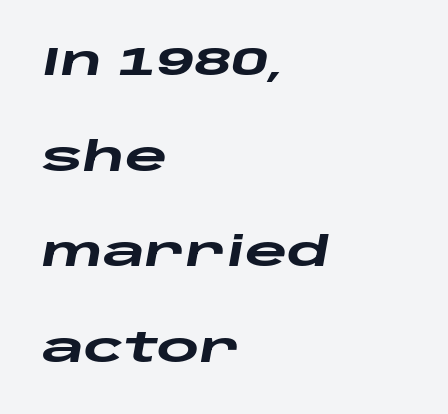
{"italic": "yes", "lean": "right", "slant_degrees": 10, "bold": "yes", "weight": "heavy", "width": "wide", "stroke_contrast": "low", "x_height": "large", "monospaced": "no", "underline": "no", "align": "left", "line_spacing": "loose", "line_spacing_ratio": 2.33, "letter_spacing": "normal", "letter_spacing_em": 0.0, "glyph_px": 41}
